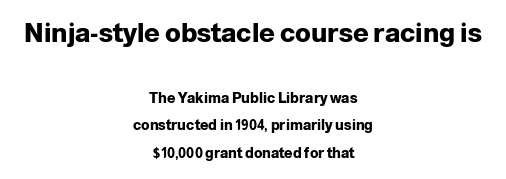
{"italic": "no", "bold": "yes", "underline": "no", "align": "center", "line_spacing": "loose", "line_spacing_ratio": 1.96, "letter_spacing": "normal", "letter_spacing_em": 0.0, "larger_block": "first", "size_ratio": 1.86, "glyph_px": 26}
